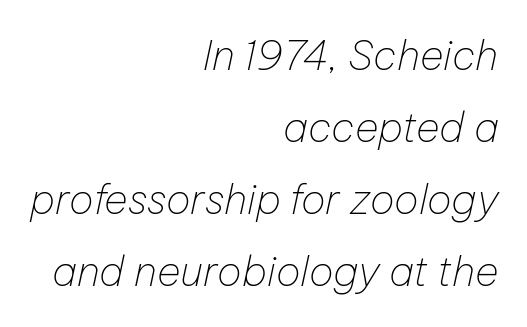
The image shows 41 px thin type, italic (leaning right); set right-aligned, line spacing 1.76x, normal letter spacing, not underlined; low stroke contrast and a medium x-height.
